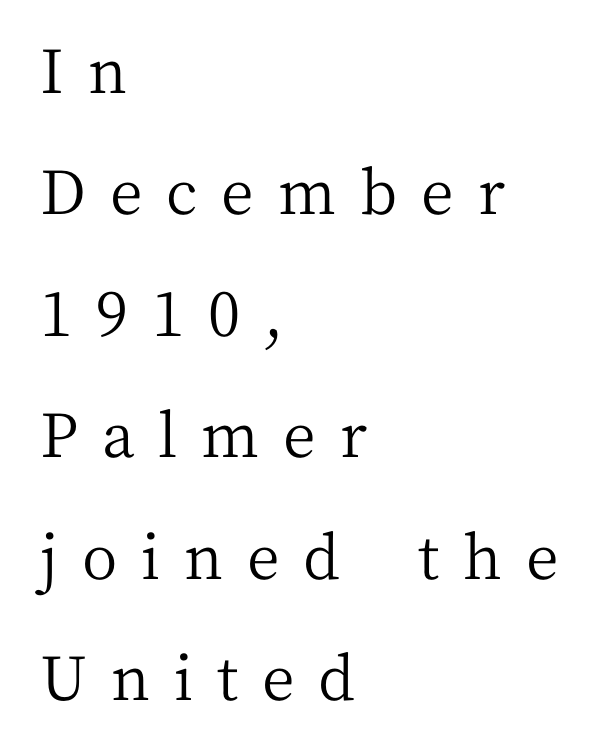
The image shows 61 px regular-weight serif type, upright; set left-aligned, loose line spacing (1.99x), unusually wide letter spacing (+0.39 em), not underlined; medium stroke contrast and a medium x-height.
